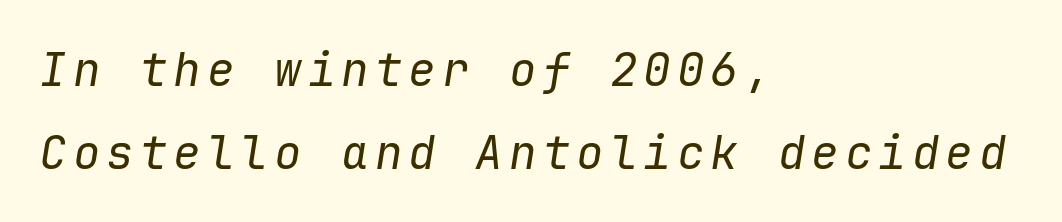
The rendering anchors every line to the left-hand side. Is this a heavy cut? Hardly; it is regular or lighter. The rendering applies a slant to the glyphs. Here the designer chose a console-style face with uniform glyph widths. A bare baseline throughout the passage.
